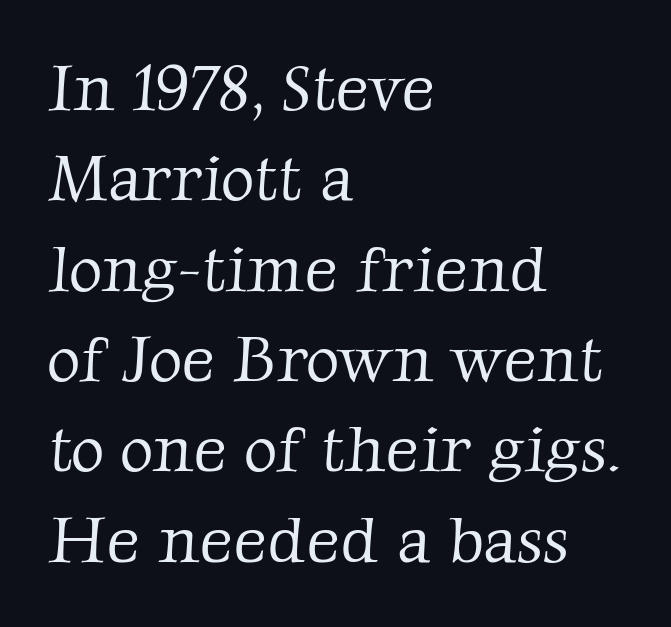
Note: serifs present on the glyphs. A student would call this left alignment; a typographer would say flush left, rag right. If you measured baseline to baseline, you'd find a middling distance. Just letters on the line, the space beneath them empty. Heaviness? Minimal to ordinary, like unemphasized prose.
